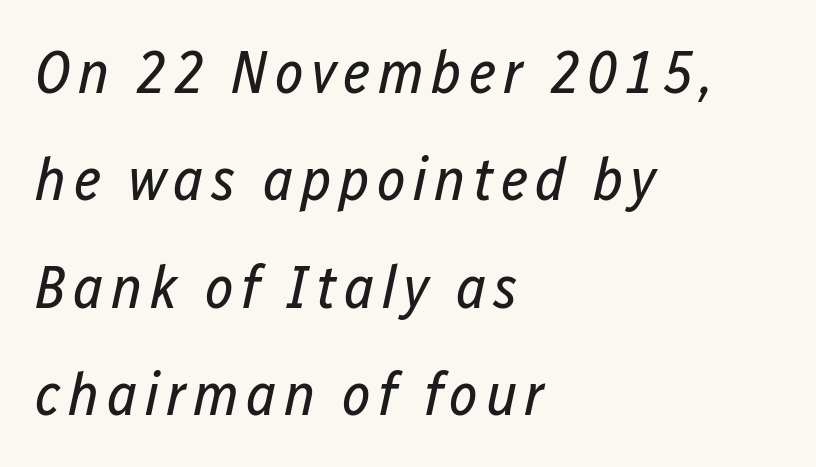
{"italic": "yes", "lean": "right", "slant_degrees": 12, "bold": "no", "weight": "regular", "width": "condensed", "stroke_contrast": "low", "x_height": "medium", "monospaced": "no", "underline": "no", "align": "left", "line_spacing_ratio": 1.76, "glyph_px": 61}
